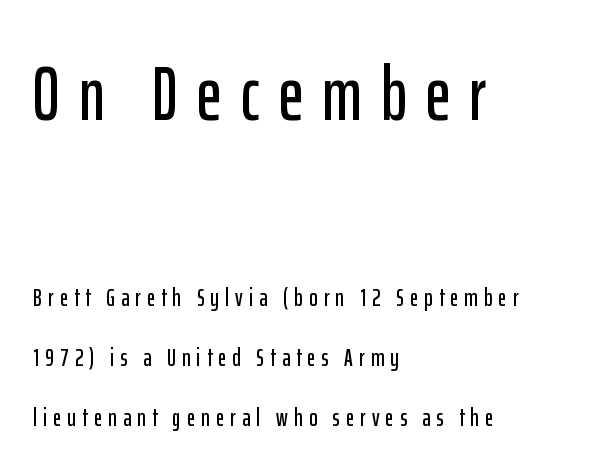
The image shows 76 px condensed sans-serif type, upright; set left-aligned, loose line spacing (2.41x), unusually wide letter spacing (+0.25 em), not underlined; the first (top) block is 3.04x larger; low stroke contrast and a medium x-height.
